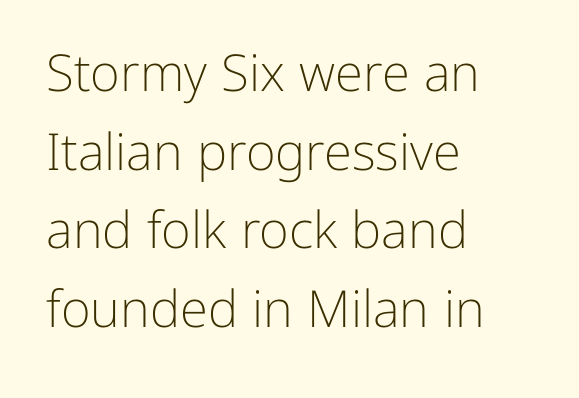
Q: Is the text bold? A: No.
Q: Is the text italic (slanted)? A: No, it is upright.
Q: Is the typeface a serif or a sans-serif typeface? A: Sans-serif.
Q: Is the text underlined? A: No.
Q: How is the paragraph aligned? A: Left-aligned.
Q: Is the spacing between letters normal or unusually wide? A: Normal.
Q: Is the spacing between lines tight, normal or loose? A: Normal.
Q: Width (condensed, normal, or wide)? A: Normal.
Q: Stroke contrast? A: Low.
Q: x-height? A: Medium.
Q: Monospaced? A: No.
